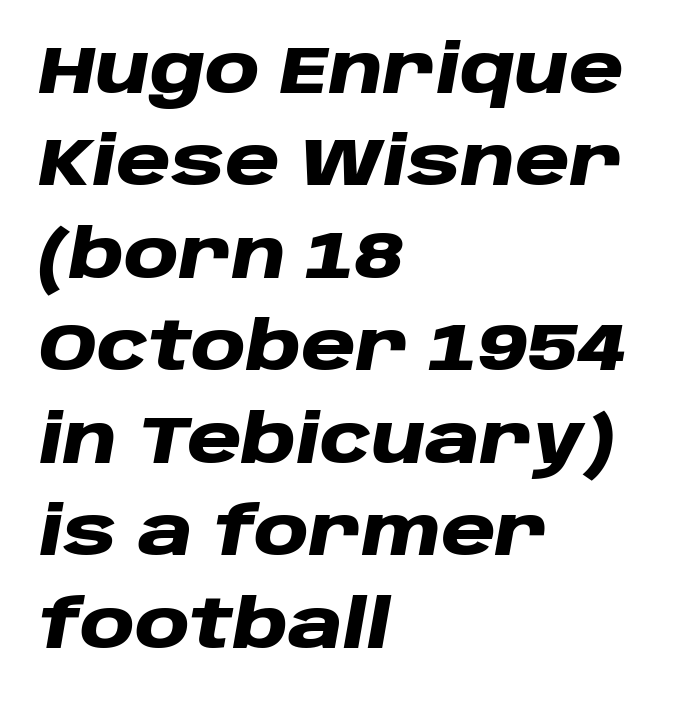
{"italic": "yes", "lean": "right", "slant_degrees": 10, "bold": "yes", "weight": "heavy", "width": "wide", "stroke_contrast": "low", "x_height": "large", "monospaced": "no", "underline": "no", "align": "left", "line_spacing": "normal", "line_spacing_ratio": 1.38, "letter_spacing": "normal", "letter_spacing_em": 0.0, "glyph_px": 67}
